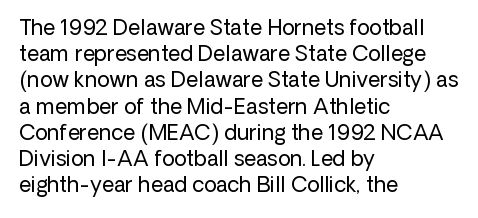
Does extra space separate the letters? No, they use regular spacing. Layout note: lines flush left. The area under the type is left untouched. This reads as an unemphasized weight, regular at the heaviest. This is roman type, the default non-slanted kind. Vertical spacing — default.
